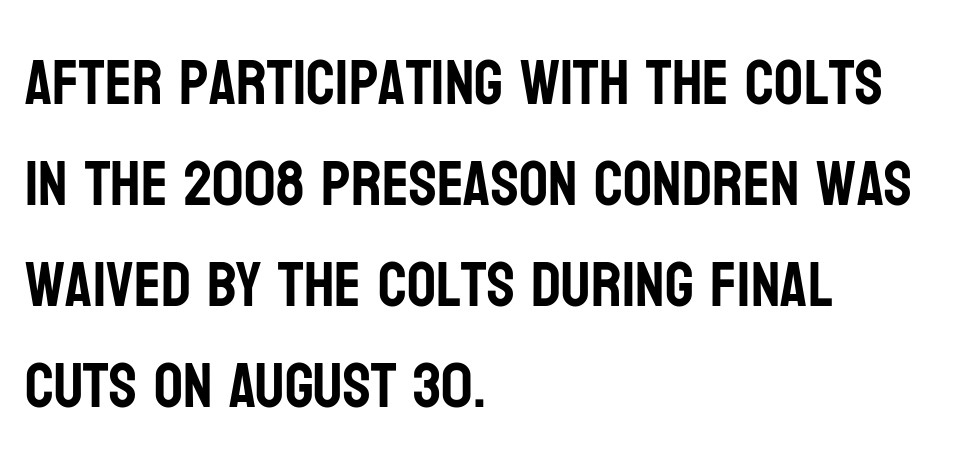
Q: Is the text italic (slanted)? A: No, it is upright.
Q: Is the typeface a serif or a sans-serif typeface? A: Sans-serif.
Q: Is the text underlined? A: No.
Q: How is the paragraph aligned? A: Left-aligned.
Q: Is the spacing between letters normal or unusually wide? A: Normal.
Q: Is the spacing between lines tight, normal or loose? A: Normal.
Q: Width (condensed, normal, or wide)? A: Condensed.
Q: Stroke contrast? A: Low.
Q: x-height? A: Large.
Q: Monospaced? A: No.
